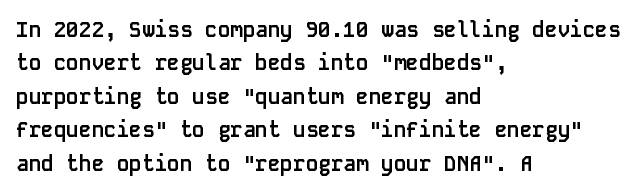
{"italic": "no", "bold": "yes", "underline": "no", "align": "left", "line_spacing": "normal", "line_spacing_ratio": 1.59, "letter_spacing": "normal", "letter_spacing_em": 0.0, "glyph_px": 21}
